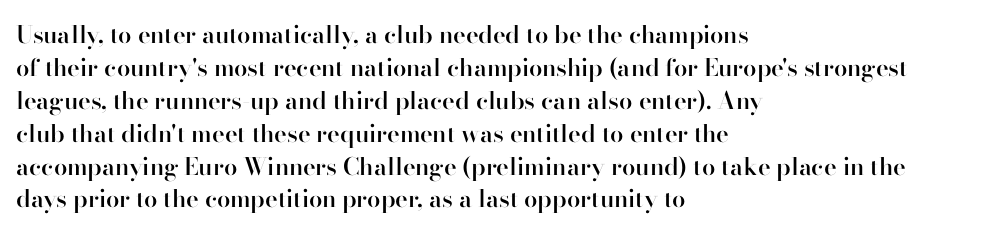
Q: Is the text bold? A: Semi-bold.
Q: Is the text italic (slanted)? A: No, it is upright.
Q: Is the text underlined? A: No.
Q: How is the paragraph aligned? A: Left-aligned.
Q: Is the spacing between letters normal or unusually wide? A: Normal.
Q: Is the spacing between lines tight, normal or loose? A: Normal.
